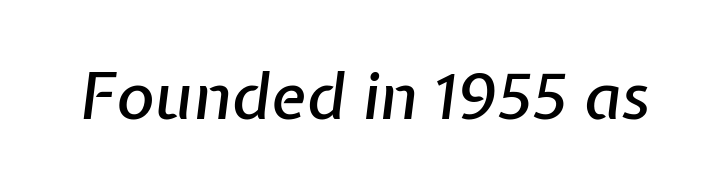
{"italic": "yes", "lean": "right", "slant_degrees": 7, "width": "normal", "stroke_contrast": "low", "x_height": "medium", "monospaced": "no", "underline": "no", "letter_spacing": "normal", "letter_spacing_em": 0.0, "glyph_px": 65}
